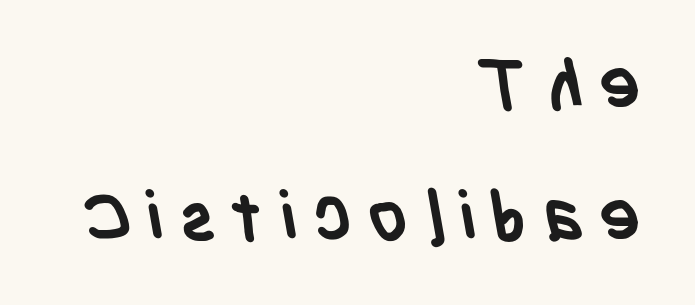
{"serif": "no", "bold": "yes", "weight": "semibold", "width": "condensed", "stroke_contrast": "low", "x_height": "large", "monospaced": "no", "underline": "no", "align": "right", "line_spacing": "loose", "line_spacing_ratio": 1.92, "letter_spacing": "wide", "letter_spacing_em": 0.23, "glyph_px": 69}
